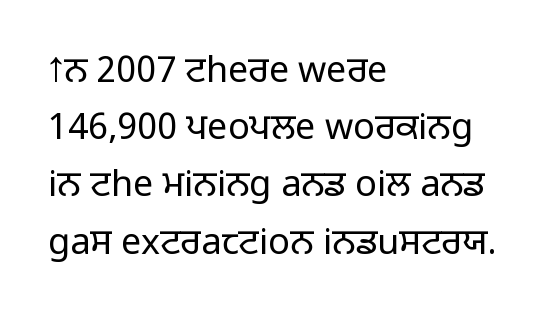
Line starts are locked; line ends wander. You could not count columns in this text — the font is proportionally spaced. The line texture is even and compact thanks to regular tracking. Examine the stroke ends and you'll find no serifs.
